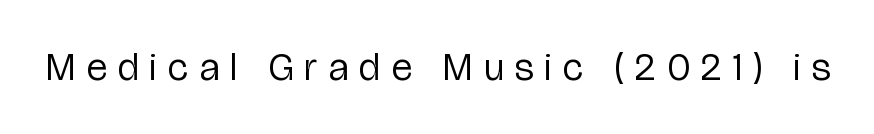
{"serif": "no", "italic": "no", "bold": "no", "weight": "regular", "width": "condensed", "stroke_contrast": "low", "x_height": "medium", "monospaced": "no", "underline": "no", "letter_spacing": "wide", "letter_spacing_em": 0.29, "glyph_px": 39}
